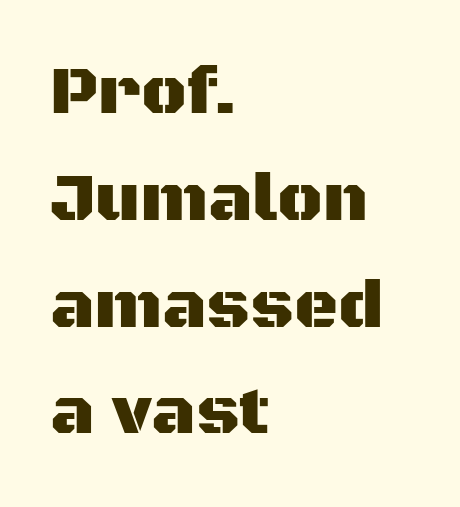
Compared with typical paragraphs, the rows here are spaced about the same. In CSS terms this would be text-align: left. These lines are rendered in a variable-pitch font. Is the letter spacing exaggerated? No — it looks like the ordinary default.
